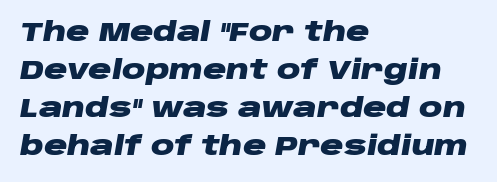
The image shows 26 px bold type, italic (leaning right); set left-aligned, normal line spacing (1.46x), normal letter spacing, not underlined.
